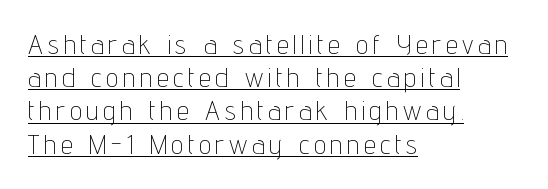
The image shows 27 px text type, upright; set left-aligned, line spacing 1.23x, underlined.
